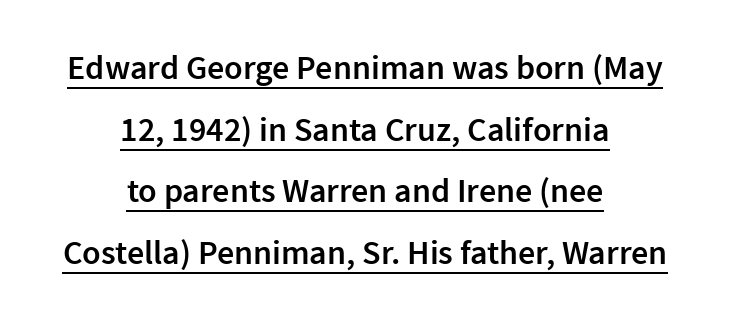
No italicization has been applied; the sample stays upright. Spacing verdict: proportional, widths tailored to each character. This rendering features underlined lettering. Tracking here is standard; glyphs follow each other at the usual distance. Reading down the block, each line starts at a different indent, mirrored at its end. This is sans-serif lettering, the kind often seen on screens and signage.
